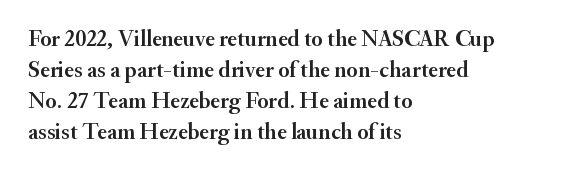
The image shows 23 px text type, upright; set left-aligned, normal line spacing (1.35x), normal letter spacing, not underlined.
